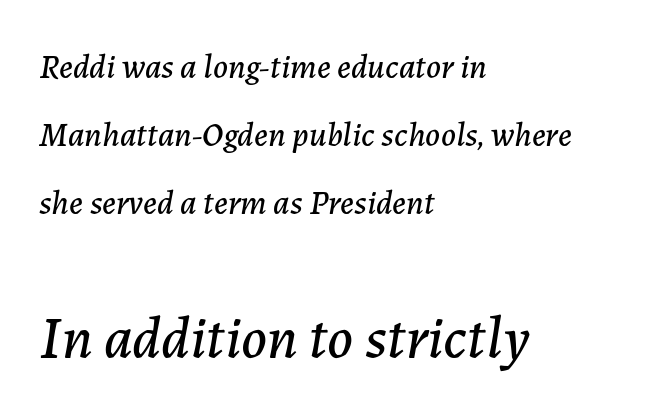
{"italic": "yes", "lean": "right", "slant_degrees": 7, "width": "normal", "stroke_contrast": "low", "x_height": "medium", "monospaced": "no", "underline": "no", "align": "left", "line_spacing": "loose", "line_spacing_ratio": 2.0, "letter_spacing": "normal", "letter_spacing_em": 0.0, "larger_block": "second", "size_ratio": 1.74, "glyph_px": 59}
